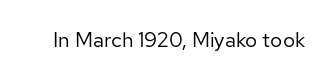
Q: Is the text bold? A: No.
Q: Is the text italic (slanted)? A: No, it is upright.
Q: Is the text underlined? A: No.
Q: Is the spacing between letters normal or unusually wide? A: Normal.
